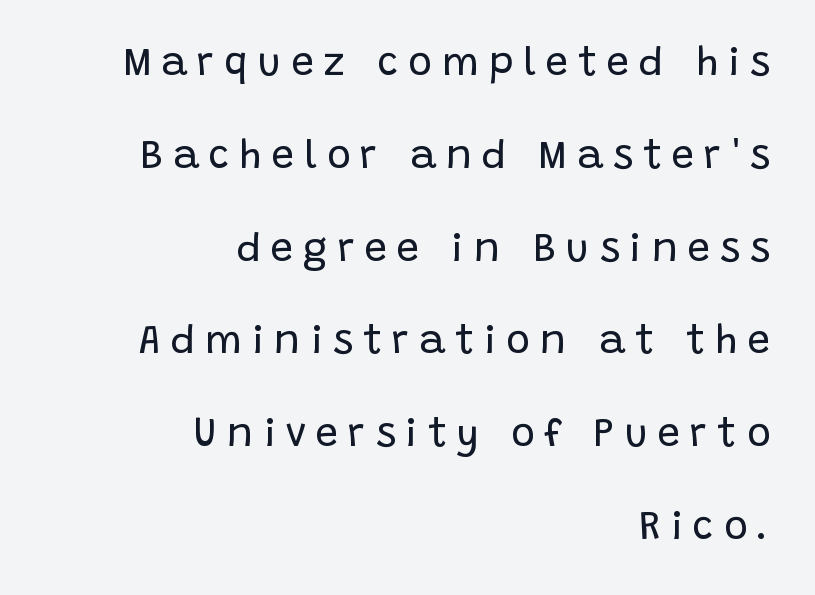
Q: Is the text bold? A: No.
Q: Is the text italic (slanted)? A: No, it is upright.
Q: Is the typeface a serif or a sans-serif typeface? A: Sans-serif.
Q: Is the text underlined? A: No.
Q: How is the paragraph aligned? A: Right-aligned.
Q: Is the spacing between letters normal or unusually wide? A: Unusually wide.
Q: Is the spacing between lines tight, normal or loose? A: Loose.
Q: Width (condensed, normal, or wide)? A: Normal.
Q: Stroke contrast? A: Low.
Q: x-height? A: Large.
Q: Monospaced? A: No.
